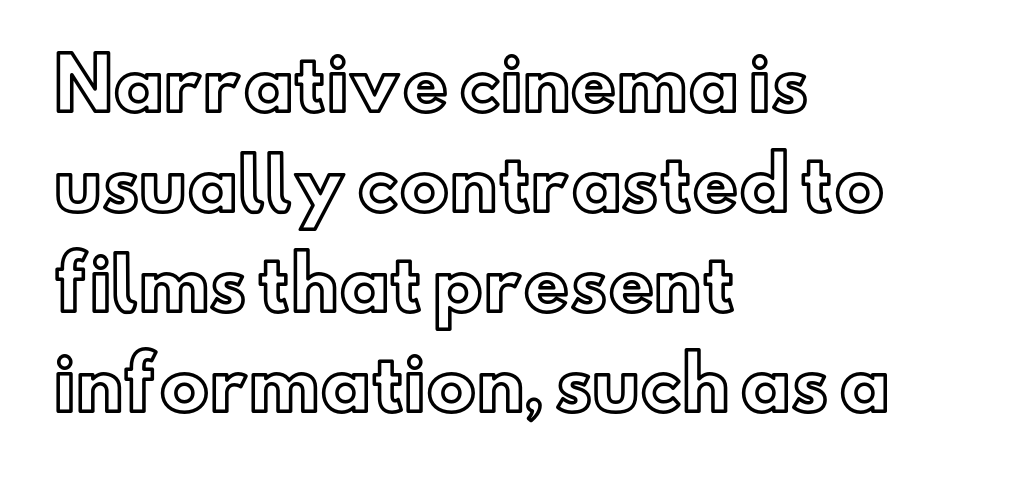
{"italic": "no", "width": "normal", "x_height": "small", "monospaced": "no", "underline": "no", "align": "left", "line_spacing": "normal", "line_spacing_ratio": 1.41, "letter_spacing": "normal", "letter_spacing_em": 0.0, "glyph_px": 71}
